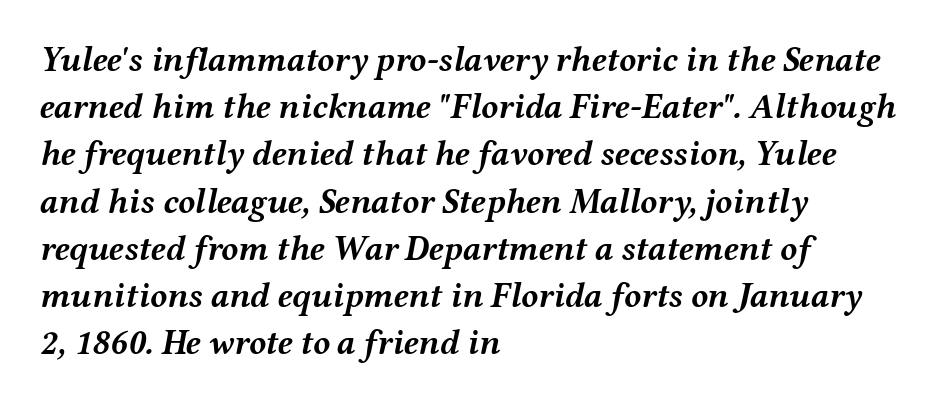
{"italic": "yes", "lean": "right", "slant_degrees": 12, "bold": "yes", "weight": "semibold", "width": "wide", "stroke_contrast": "medium", "x_height": "medium", "monospaced": "no", "underline": "no", "align": "left", "line_spacing": "normal", "line_spacing_ratio": 1.35, "letter_spacing": "normal", "letter_spacing_em": 0.0, "glyph_px": 35}
